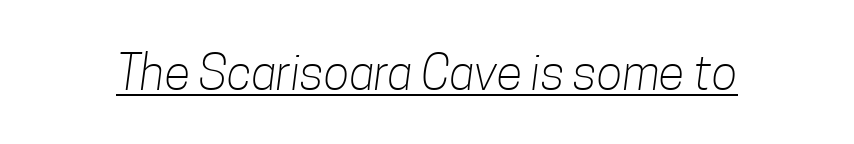
The image shows 48 px light, condensed sans-serif type; set normal letter spacing, underlined; low stroke contrast and a medium x-height.
